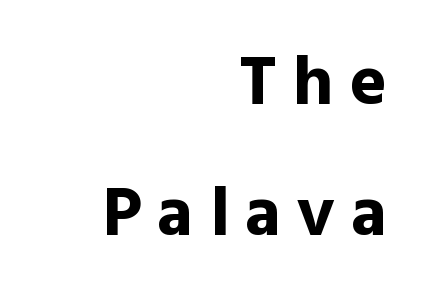
Q: Is the text bold? A: Yes.
Q: Is the text italic (slanted)? A: No, it is upright.
Q: Is the typeface a serif or a sans-serif typeface? A: Sans-serif.
Q: Is the text underlined? A: No.
Q: How is the paragraph aligned? A: Right-aligned.
Q: Is the spacing between letters normal or unusually wide? A: Unusually wide.
Q: Width (condensed, normal, or wide)? A: Normal.
Q: x-height? A: Medium.
Q: Monospaced? A: No.
